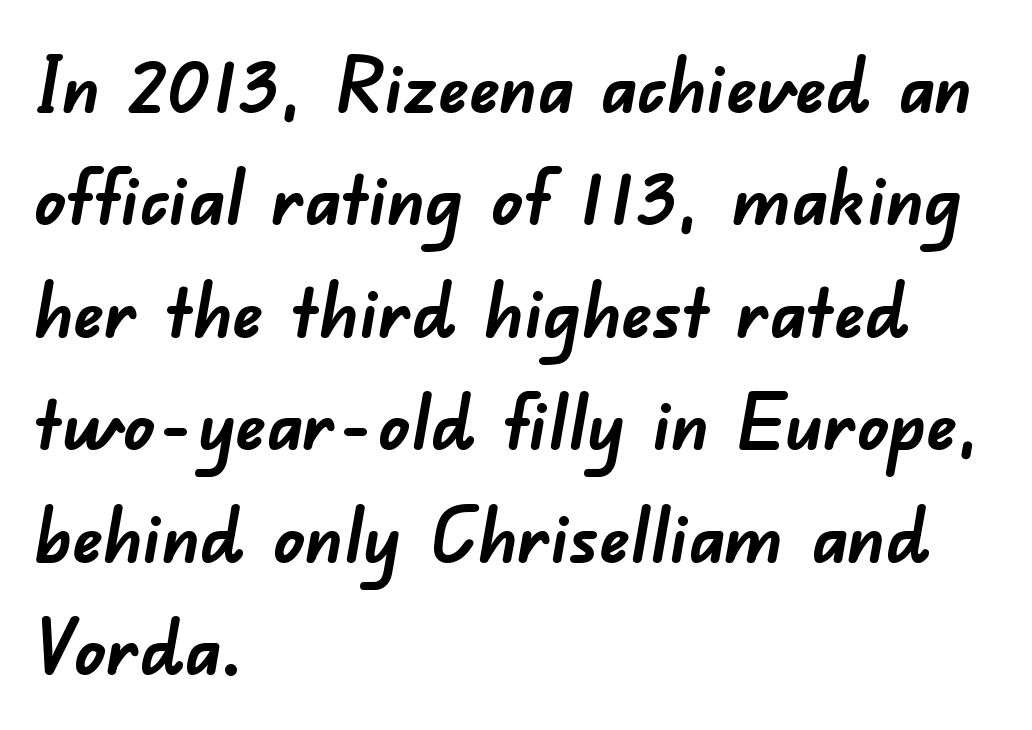
A full-strength bold gives these letters their thick strokes. Compared with typical paragraphs, the rows here are spaced about the same. Nothing sits at the stroke ends, so this counts as sans-serif. Varying glyph widths throughout — classic text-font behaviour.
